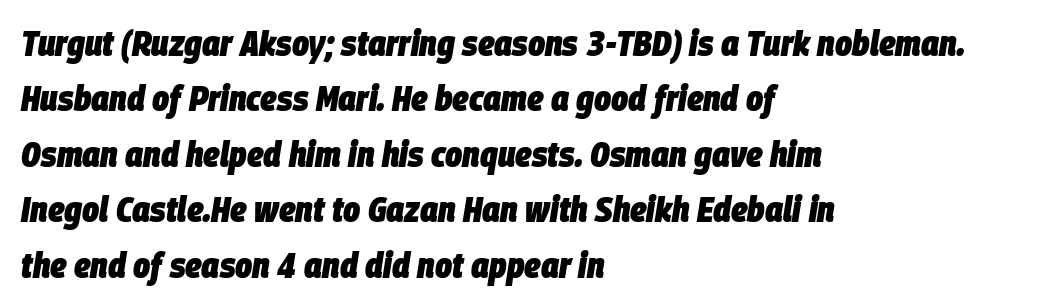
If you drew a line through each stem, it would be angled. Strokes here are thick enough to call this a true bold. This sample has the flowing, uneven cadence of proportional lettering. Each line starts at the same left margin while the right side varies. Inter-character spacing is left at the font's built-in metrics. Evenly set lines give the paragraph a standard silhouette.
